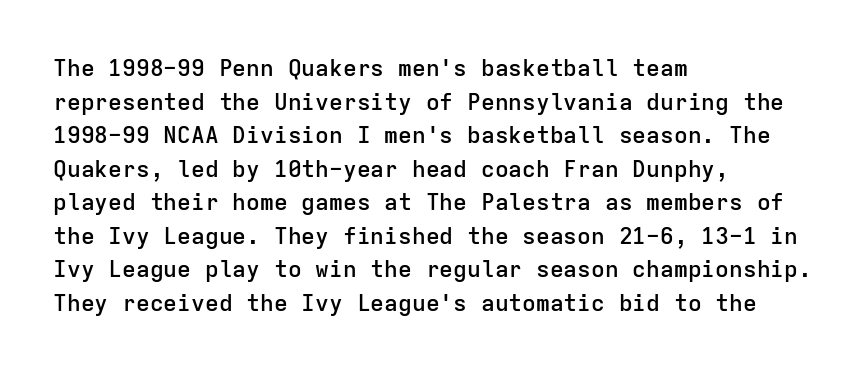
{"italic": "no", "bold": "semi", "underline": "no", "align": "left", "line_spacing": "normal", "line_spacing_ratio": 1.46, "letter_spacing": "normal", "letter_spacing_em": 0.0, "glyph_px": 23}
